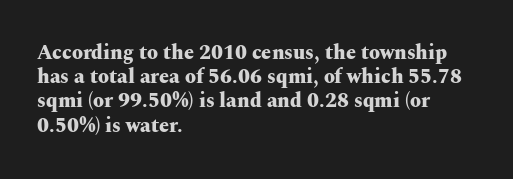
{"italic": "no", "bold": "yes", "underline": "no", "align": "left", "line_spacing_ratio": 1.21, "letter_spacing": "normal", "letter_spacing_em": 0.0, "glyph_px": 20}
